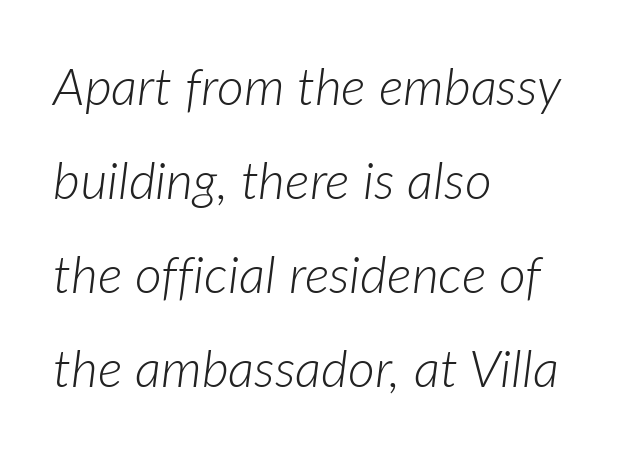
Each stroke keeps to a modest, everyday thickness or less. Do the characters align in a grid? No, the font is proportional. Descenders hang freely into open space. Glyph-to-glyph distance matches everyday printed text. Leftover space on each line is placed entirely after the last word.
